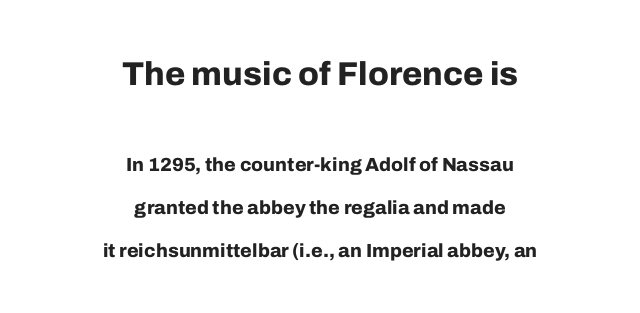
{"serif": "no", "italic": "no", "bold": "yes", "weight": "bold", "width": "normal", "stroke_contrast": "low", "x_height": "medium", "monospaced": "no", "underline": "no", "align": "center", "line_spacing": "loose", "line_spacing_ratio": 2.26, "letter_spacing": "normal", "letter_spacing_em": 0.0, "larger_block": "first", "size_ratio": 1.74, "glyph_px": 33}
